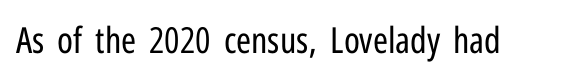
Q: Is the text bold? A: No.
Q: Is the text italic (slanted)? A: No, it is upright.
Q: Is the typeface a serif or a sans-serif typeface? A: Sans-serif.
Q: Is the text underlined? A: No.
Q: Is the spacing between letters normal or unusually wide? A: Normal.
Q: Width (condensed, normal, or wide)? A: Condensed.
Q: Stroke contrast? A: Low.
Q: x-height? A: Medium.
Q: Monospaced? A: No.
